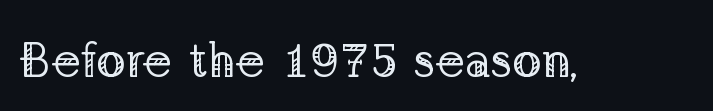
The image shows 49 px regular-weight serif type, upright; set normal letter spacing, not underlined; low stroke contrast and a medium x-height.
